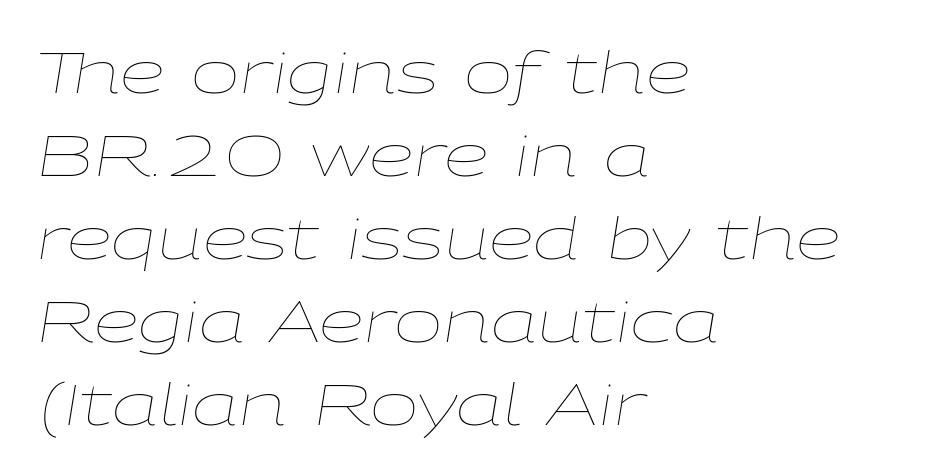
{"italic": "yes", "lean": "right", "slant_degrees": 9, "bold": "no", "weight": "thin", "width": "wide", "stroke_contrast": "low", "x_height": "medium", "monospaced": "no", "underline": "no", "align": "left", "line_spacing": "normal", "line_spacing_ratio": 1.43, "letter_spacing": "normal", "letter_spacing_em": 0.0, "glyph_px": 58}
